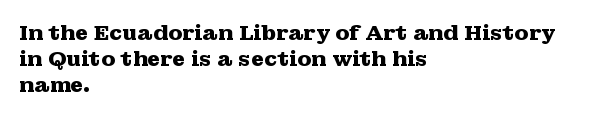
{"italic": "no", "bold": "yes", "underline": "no", "align": "left", "line_spacing": "normal", "line_spacing_ratio": 1.25, "letter_spacing": "normal", "letter_spacing_em": 0.0, "glyph_px": 21}
